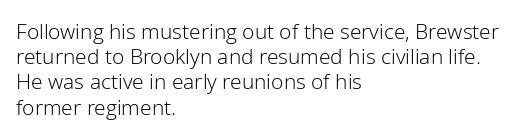
Q: Is the text bold? A: No.
Q: Is the text italic (slanted)? A: No, it is upright.
Q: Is the text underlined? A: No.
Q: How is the paragraph aligned? A: Left-aligned.
Q: Is the spacing between letters normal or unusually wide? A: Normal.
